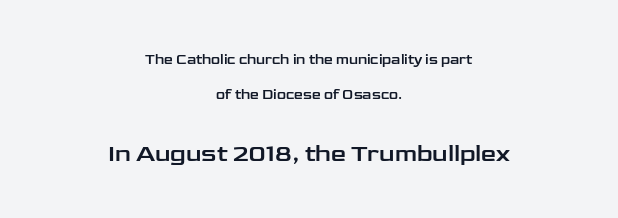
Q: Is the text italic (slanted)? A: No, it is upright.
Q: Is the text underlined? A: No.
Q: How is the paragraph aligned? A: Centered.
Q: Is the spacing between letters normal or unusually wide? A: Normal.
Q: Is the spacing between lines tight, normal or loose? A: Loose.
Q: Which block of text is set in a larger size, the first (top) or the second (bottom)? A: The second (bottom) one.
